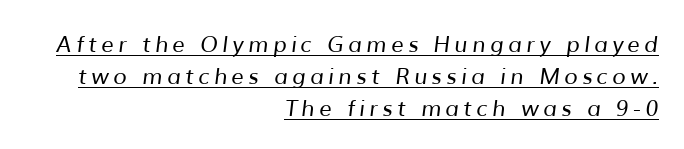
The image shows 22 px text type; set right-aligned, normal line spacing (1.45x), unusually wide letter spacing (+0.2 em), underlined.
